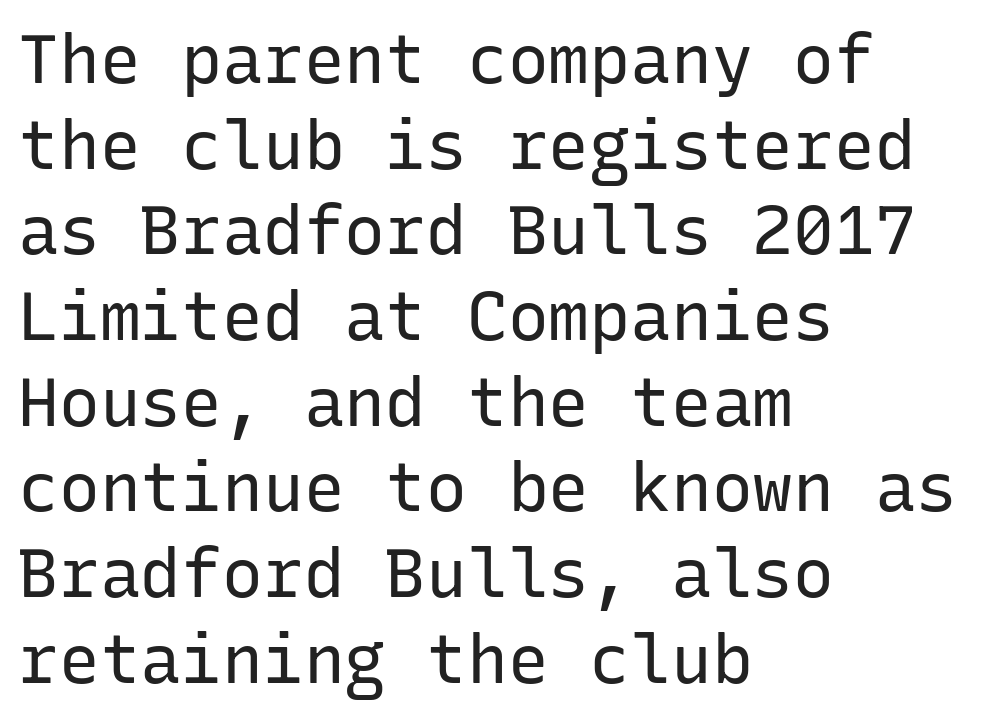
Q: Is the text bold? A: No.
Q: Is the text italic (slanted)? A: No, it is upright.
Q: Is the typeface a serif or a sans-serif typeface? A: Sans-serif.
Q: Is the text underlined? A: No.
Q: How is the paragraph aligned? A: Left-aligned.
Q: Is the spacing between letters normal or unusually wide? A: Normal.
Q: Is the spacing between lines tight, normal or loose? A: Normal.
Q: Width (condensed, normal, or wide)? A: Normal.
Q: Stroke contrast? A: Low.
Q: x-height? A: Medium.
Q: Monospaced? A: Yes.
